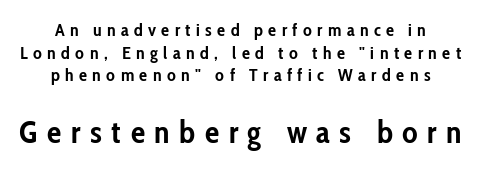
How heavy is the stroke? Heavy — this is a bold. Proportional: the letters do not fall into vertical columns. The line texture is sparse and dotted thanks to wide tracking. How would I describe the line gaps? Plain and ordinary.
